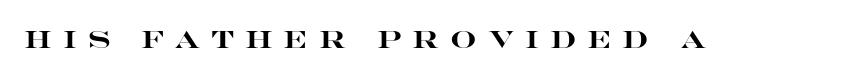
{"italic": "no", "bold": "yes", "underline": "no", "letter_spacing": "wide", "letter_spacing_em": 0.48, "glyph_px": 23}
